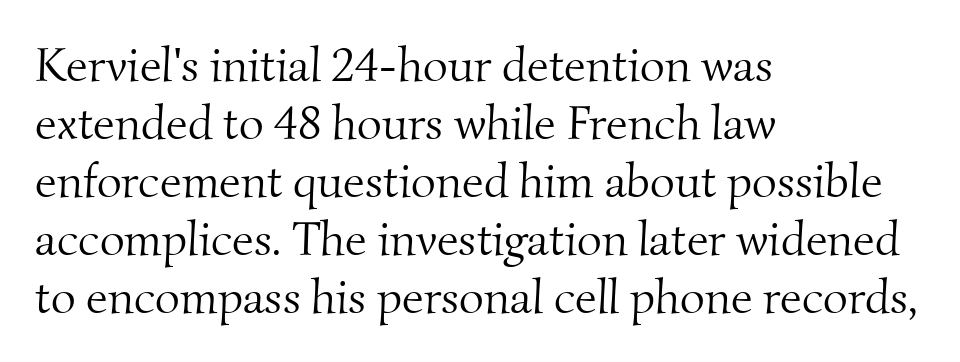
The image shows 48 px light serif type; set left-aligned, line spacing 1.21x, normal letter spacing, not underlined; medium stroke contrast and a small x-height.
